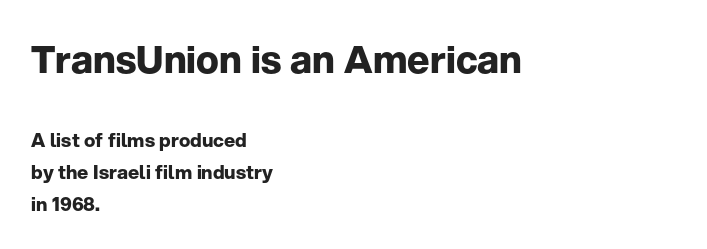
Words float on clear page, feet unadorned. Serif or sans? Sans — the stroke terminals are bare. Does the bottom block carry the larger type? No, the top block does. Does the lettering tilt? It doesn't — this is upright.
